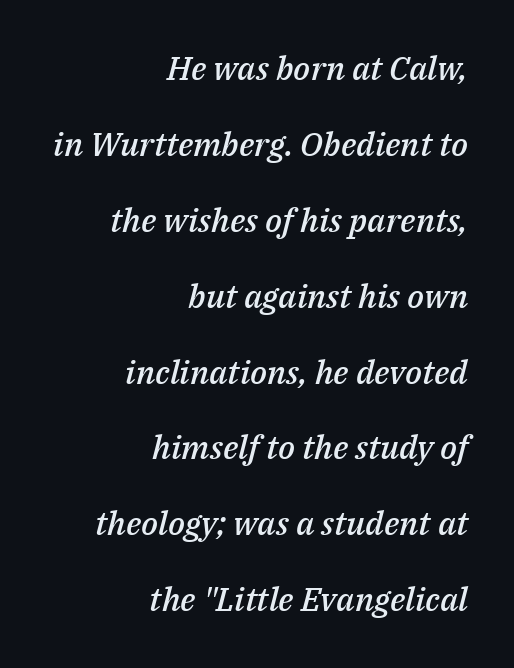
The image shows 33 px semibold type, italic (leaning right); set right-aligned, loose line spacing (2.3x), normal letter spacing, not underlined; medium stroke contrast and a medium x-height.
